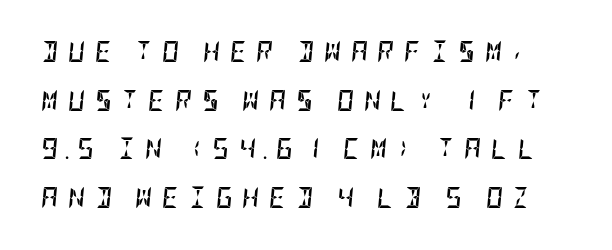
The image shows 21 px bold type, italic (leaning right); set loose line spacing (2.32x), unusually wide letter spacing (+0.46 em), not underlined.
